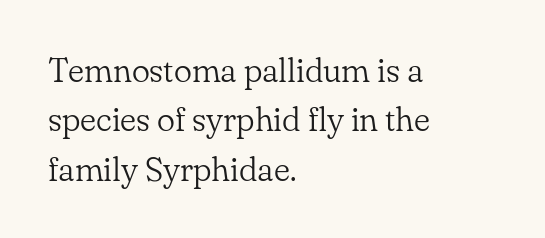
The characters display serif detailing at their extremities. Type without underlining. Unlike italic type, these characters show no tilt at all. Characters follow at the spacing the type designer built in. Quick note: interline space is typical. Where is the straight margin? On the left.
